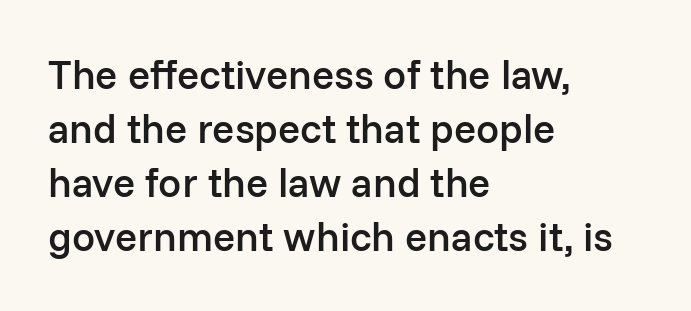
The image shows 41 px semibold sans-serif type, upright; set left-aligned, normal line spacing (1.32x), normal letter spacing, not underlined; low stroke contrast and a medium x-height.
